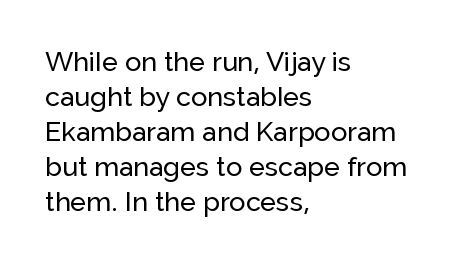
{"italic": "no", "underline": "no", "align": "left", "line_spacing": "normal", "line_spacing_ratio": 1.3, "letter_spacing": "normal", "letter_spacing_em": 0.0, "glyph_px": 27}
